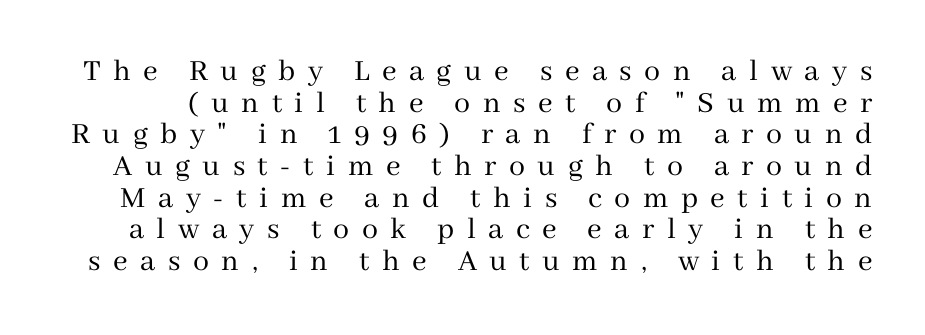
Q: Is the text bold? A: No.
Q: Is the text italic (slanted)? A: No, it is upright.
Q: Is the typeface a serif or a sans-serif typeface? A: Serif.
Q: Is the text underlined? A: No.
Q: Is the spacing between letters normal or unusually wide? A: Unusually wide.
Q: Is the spacing between lines tight, normal or loose? A: Tight.
Q: Width (condensed, normal, or wide)? A: Normal.
Q: Stroke contrast? A: Medium.
Q: x-height? A: Medium.
Q: Monospaced? A: No.
